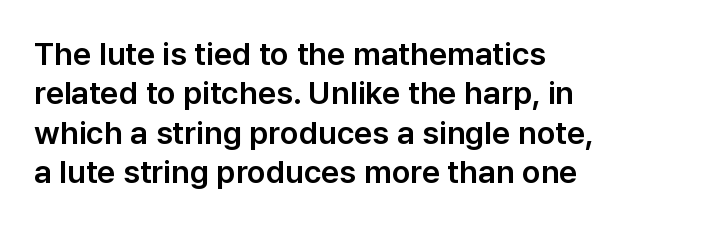
The image shows 32 px sans-serif type, upright; set left-aligned, line spacing 1.23x, normal letter spacing, not underlined; low stroke contrast and a medium x-height.
